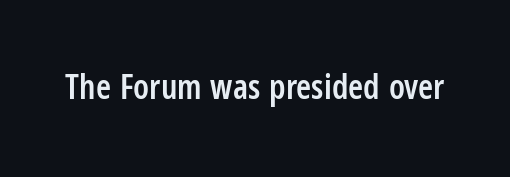
{"serif": "no", "italic": "no", "bold": "semi", "weight": "semibold", "width": "condensed", "stroke_contrast": "low", "x_height": "medium", "monospaced": "no", "underline": "no", "letter_spacing": "normal", "letter_spacing_em": 0.0, "glyph_px": 34}
